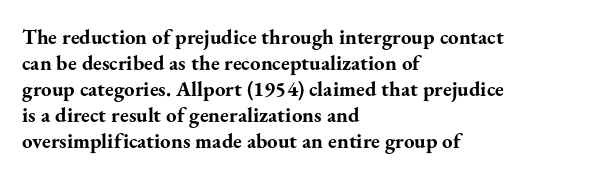
Q: Is the text bold? A: Yes.
Q: Is the text italic (slanted)? A: No, it is upright.
Q: Is the text underlined? A: No.
Q: How is the paragraph aligned? A: Left-aligned.
Q: Is the spacing between letters normal or unusually wide? A: Normal.
